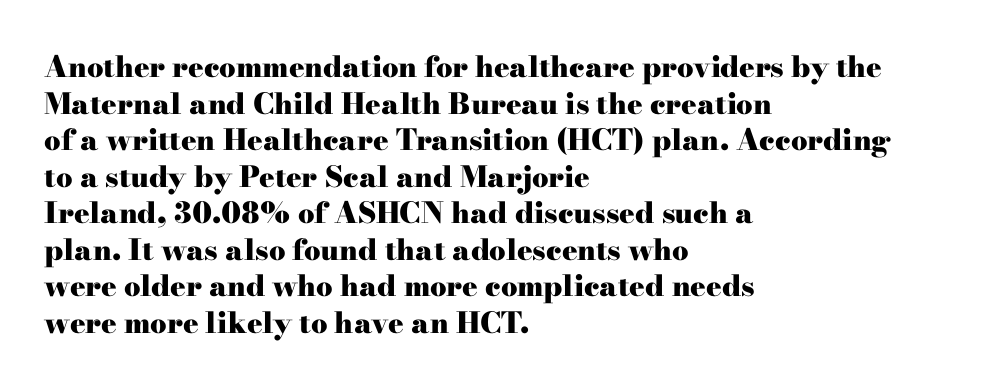
{"serif": "yes", "italic": "no", "bold": "yes", "weight": "heavy", "width": "wide", "stroke_contrast": "high", "x_height": "small", "monospaced": "no", "underline": "no", "align": "left", "line_spacing": "normal", "line_spacing_ratio": 1.26, "letter_spacing": "normal", "letter_spacing_em": 0.0, "glyph_px": 29}
